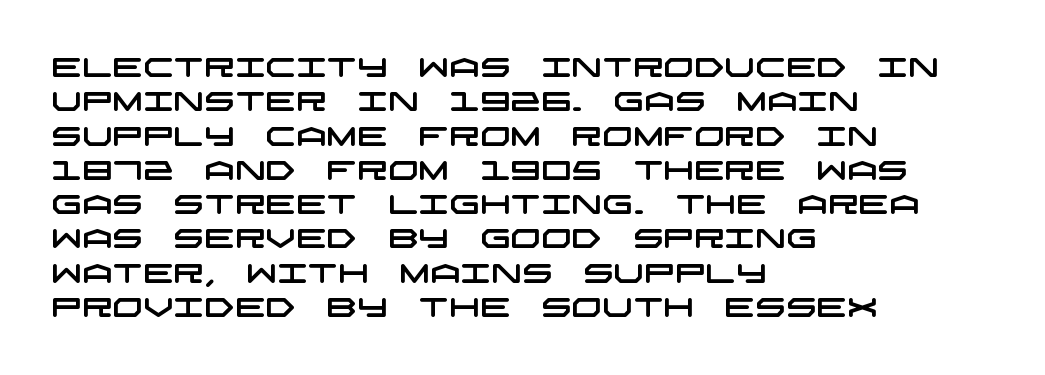
Q: Is the text underlined? A: No.
Q: How is the paragraph aligned? A: Left-aligned.
Q: Is the spacing between letters normal or unusually wide? A: Normal.
Q: Is the spacing between lines tight, normal or loose? A: Normal.
